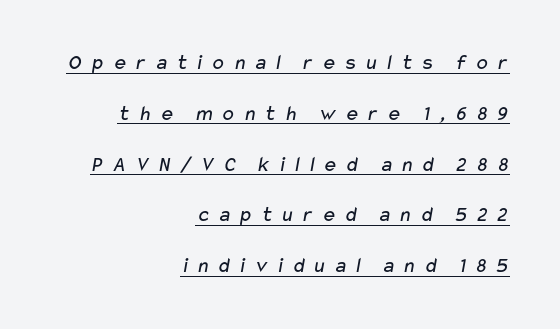
Q: Is the text bold? A: No.
Q: Is the text underlined? A: Yes.
Q: How is the paragraph aligned? A: Right-aligned.
Q: Is the spacing between letters normal or unusually wide? A: Unusually wide.
Q: Is the spacing between lines tight, normal or loose? A: Loose.
